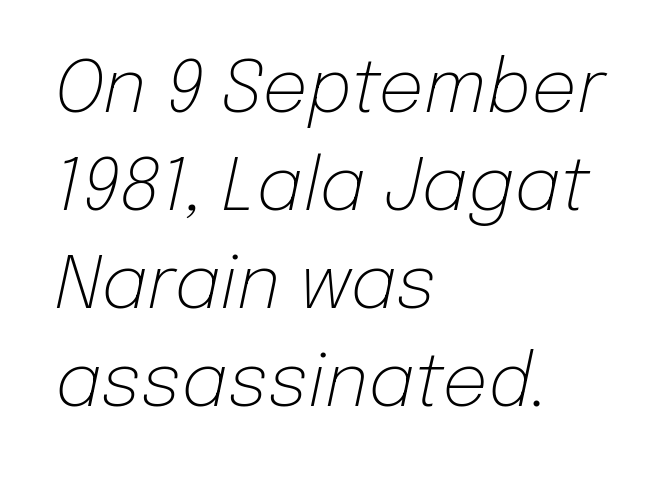
{"italic": "yes", "lean": "right", "slant_degrees": 12, "bold": "no", "weight": "light", "width": "normal", "stroke_contrast": "low", "x_height": "medium", "monospaced": "no", "underline": "no", "align": "left", "line_spacing": "normal", "line_spacing_ratio": 1.36, "letter_spacing": "normal", "letter_spacing_em": 0.0, "glyph_px": 72}
